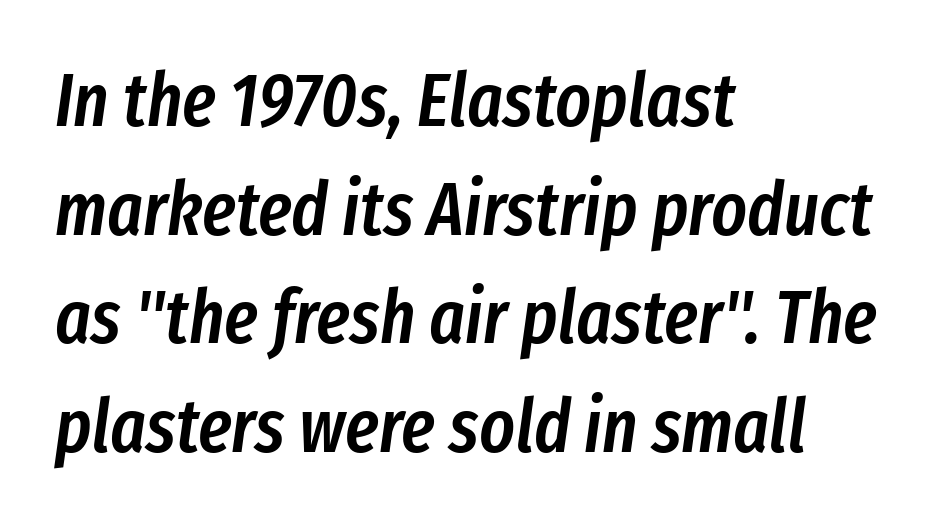
{"italic": "yes", "lean": "right", "slant_degrees": 8, "bold": "semi", "weight": "semibold", "width": "condensed", "stroke_contrast": "low", "x_height": "medium", "monospaced": "no", "underline": "no", "align": "left", "line_spacing": "normal", "line_spacing_ratio": 1.45, "letter_spacing": "normal", "letter_spacing_em": 0.0, "glyph_px": 75}
